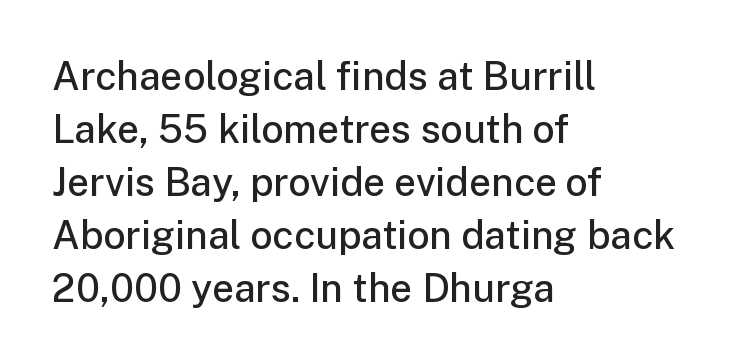
Horizontal bands of white between lines are of average thickness. The passage shown is not underscored anywhere. Typographic density is moderately raised because the face is semibold. Layout note: lines flush left. The line texture is even and compact thanks to regular tracking.
